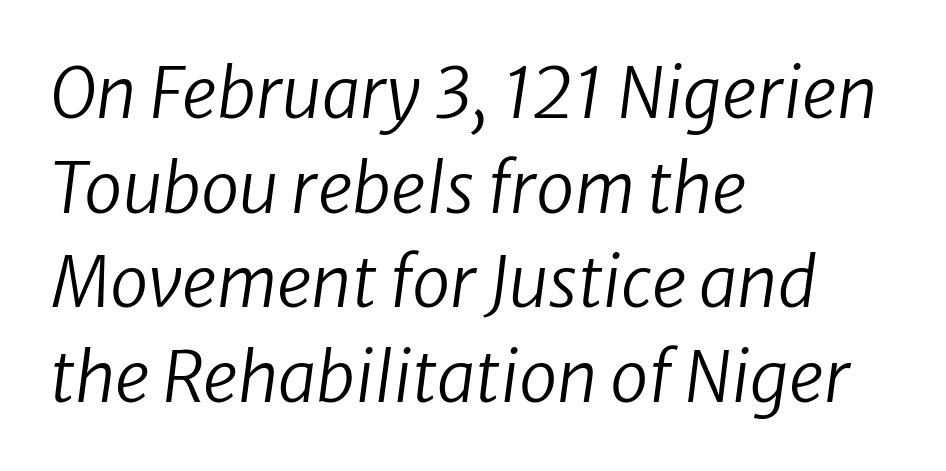
Q: Is the text bold? A: No.
Q: Is the text italic (slanted)? A: Yes, it leans right by about 8 degrees.
Q: Is the text underlined? A: No.
Q: How is the paragraph aligned? A: Left-aligned.
Q: Is the spacing between letters normal or unusually wide? A: Normal.
Q: Is the spacing between lines tight, normal or loose? A: Normal.
Q: Width (condensed, normal, or wide)? A: Normal.
Q: Stroke contrast? A: Low.
Q: x-height? A: Medium.
Q: Monospaced? A: No.
